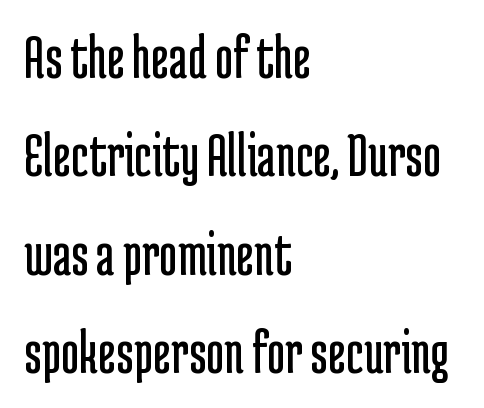
Q: Is the text bold? A: No.
Q: Is the text italic (slanted)? A: No, it is upright.
Q: Is the typeface a serif or a sans-serif typeface? A: Sans-serif.
Q: Is the text underlined? A: No.
Q: How is the paragraph aligned? A: Left-aligned.
Q: Is the spacing between letters normal or unusually wide? A: Normal.
Q: Is the spacing between lines tight, normal or loose? A: Normal.
Q: Width (condensed, normal, or wide)? A: Condensed.
Q: Stroke contrast? A: Low.
Q: x-height? A: Medium.
Q: Monospaced? A: No.
